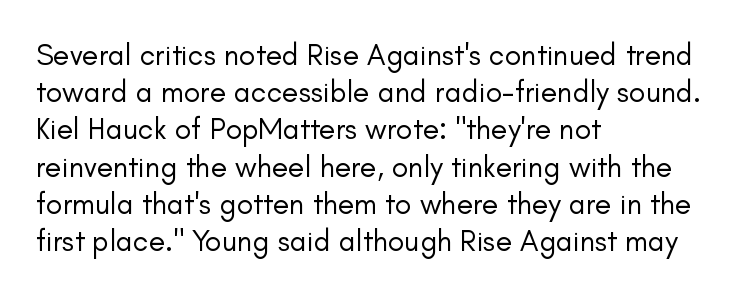
Teacher's note: observe the even left margin — that is flush-left alignment. Is the letter spacing exaggerated? No — it looks like the ordinary default. The strokes carry an ordinary text weight at most. Type without underlining.
